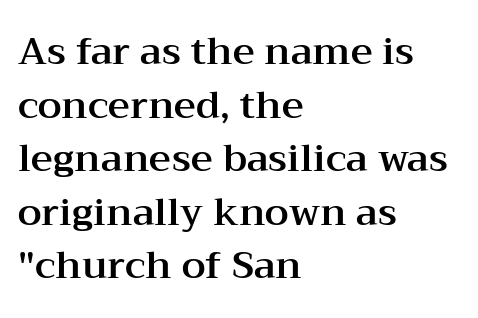
What stands out about the letter spacing? Nothing — it is the standard amount. Left-aligned paragraph, ragged on the right. Looks like regular typesetting: each glyph gets only the width it needs. Leading: standard. Every stem runs plumb, perpendicular to the baseline. Regarding serifs, this sample has them.
